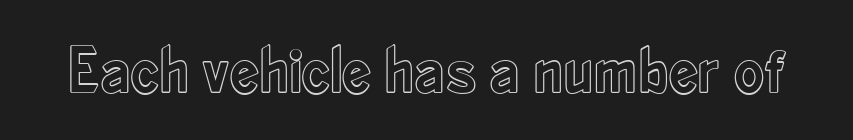
The image shows 66 px condensed type, upright; set normal letter spacing, not underlined; a small x-height.
